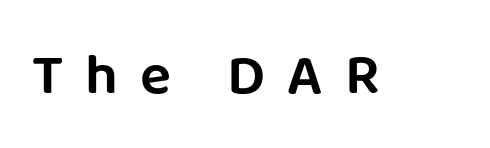
The image shows 58 px sans-serif type, upright; set unusually wide letter spacing (+0.38 em), not underlined; low stroke contrast and a large x-height.
